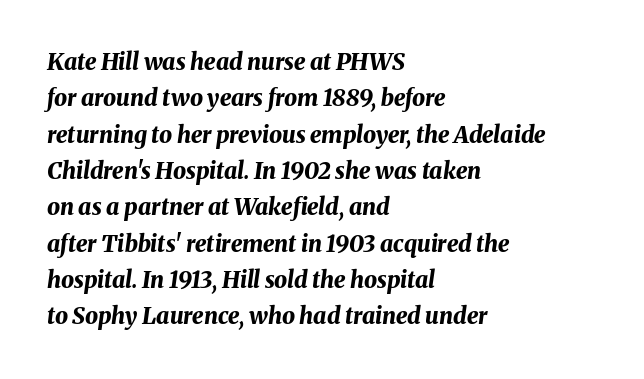
The image shows 23 px bold type, italic (leaning right); set left-aligned, normal line spacing (1.58x), normal letter spacing, not underlined.
